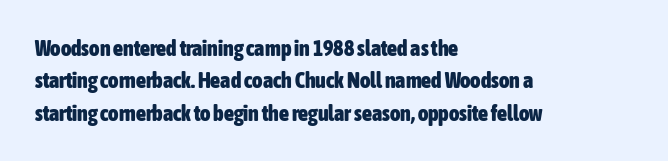
Q: Is the text bold? A: Yes.
Q: Is the text italic (slanted)? A: No, it is upright.
Q: Is the text underlined? A: No.
Q: How is the paragraph aligned? A: Left-aligned.
Q: Is the spacing between letters normal or unusually wide? A: Normal.
Q: Is the spacing between lines tight, normal or loose? A: Normal.
